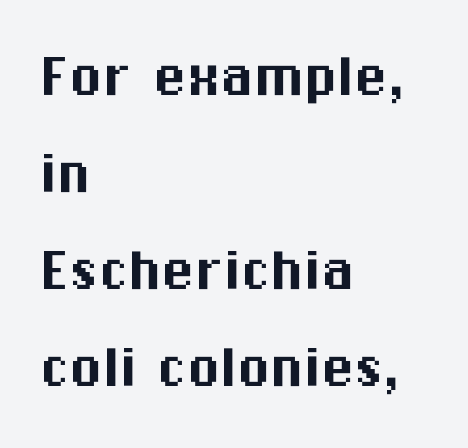
The image shows 67 px sans-serif type, upright; set left-aligned, normal line spacing (1.45x), normal letter spacing, not underlined; medium stroke contrast and a medium x-height.
